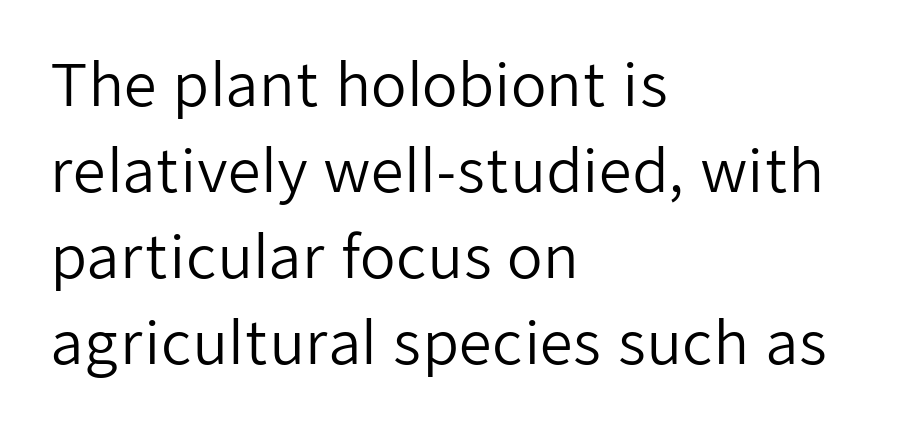
The image shows 58 px regular-weight sans-serif type, upright; set left-aligned, normal line spacing (1.48x), normal letter spacing, not underlined; low stroke contrast and a medium x-height.
